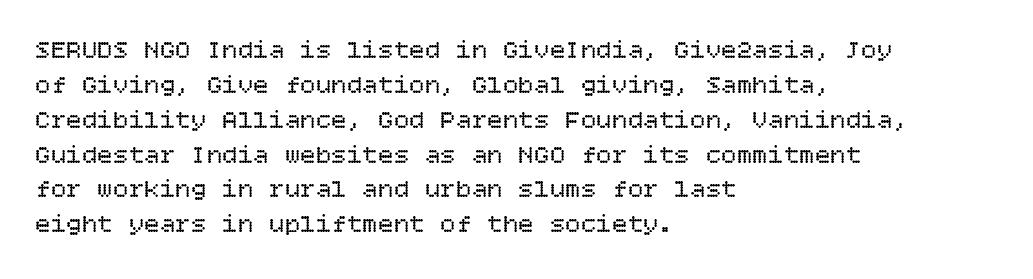
Q: Is the text bold? A: No.
Q: Is the text italic (slanted)? A: No, it is upright.
Q: Is the text underlined? A: No.
Q: How is the paragraph aligned? A: Left-aligned.
Q: Is the spacing between letters normal or unusually wide? A: Normal.
Q: Is the spacing between lines tight, normal or loose? A: Normal.
